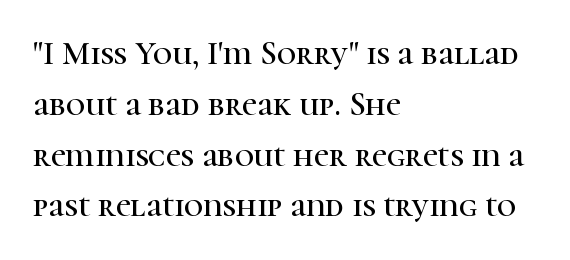
Q: Is the text italic (slanted)? A: No, it is upright.
Q: Is the typeface a serif or a sans-serif typeface? A: Serif.
Q: Is the text underlined? A: No.
Q: How is the paragraph aligned? A: Left-aligned.
Q: Is the spacing between letters normal or unusually wide? A: Normal.
Q: Is the spacing between lines tight, normal or loose? A: Normal.
Q: Width (condensed, normal, or wide)? A: Normal.
Q: Stroke contrast? A: High.
Q: x-height? A: Medium.
Q: Monospaced? A: No.
